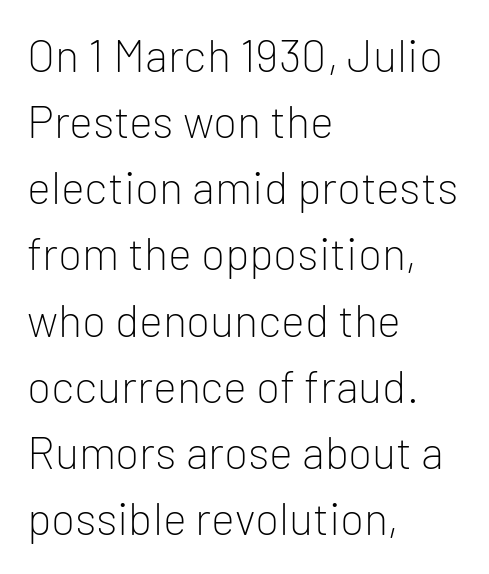
This rendering features lettering with no underline. A sans-serif font was chosen for this passage. The characters are drawn with everyday or finer stroke widths. No italicization has been applied; the sample stays upright. Words appear dense and cohesive because spacing is normal.
